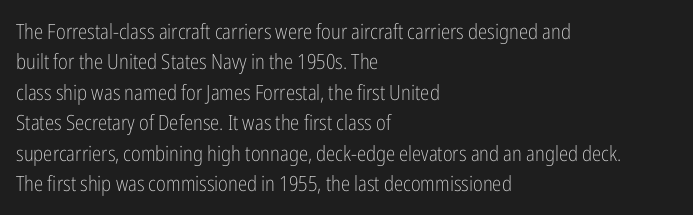
Q: Is the text bold? A: No.
Q: Is the text italic (slanted)? A: No, it is upright.
Q: Is the text underlined? A: No.
Q: How is the paragraph aligned? A: Left-aligned.
Q: Is the spacing between letters normal or unusually wide? A: Normal.
Q: Is the spacing between lines tight, normal or loose? A: Normal.
